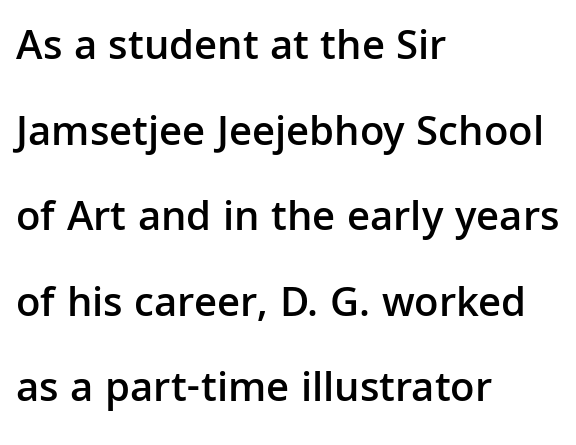
Q: Is the text bold? A: Semi-bold.
Q: Is the text italic (slanted)? A: No, it is upright.
Q: Is the typeface a serif or a sans-serif typeface? A: Sans-serif.
Q: Is the text underlined? A: No.
Q: How is the paragraph aligned? A: Left-aligned.
Q: Is the spacing between letters normal or unusually wide? A: Normal.
Q: Is the spacing between lines tight, normal or loose? A: Loose.
Q: Width (condensed, normal, or wide)? A: Normal.
Q: Stroke contrast? A: Low.
Q: x-height? A: Medium.
Q: Monospaced? A: No.
